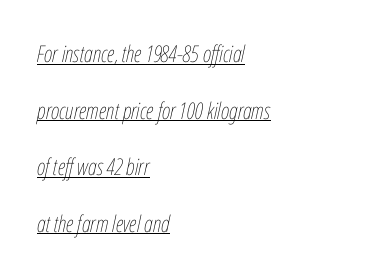
These lines stand farther apart than default settings would place them. Is the letter spacing exaggerated? No — it looks like the ordinary default. Observe the lean: these are italic letterforms. The paragraph shown leans on its left margin.
